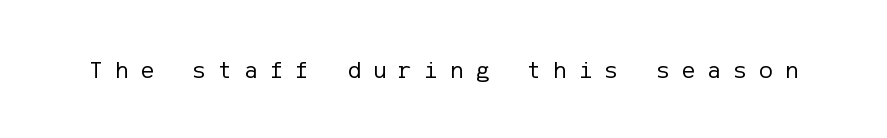
Q: Is the text bold? A: No.
Q: Is the text italic (slanted)? A: No, it is upright.
Q: Is the text underlined? A: No.
Q: Is the spacing between letters normal or unusually wide? A: Unusually wide.
